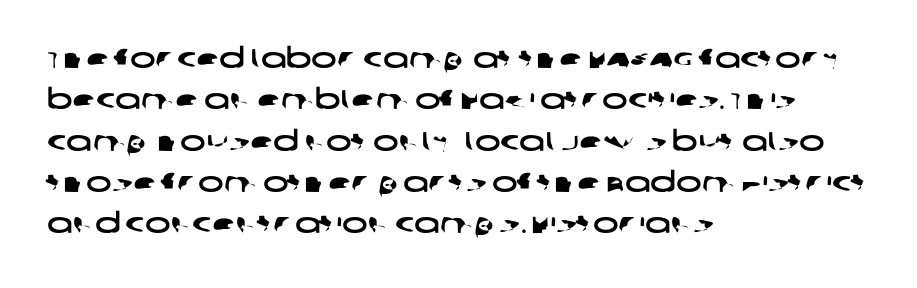
The image shows 27 px text type; set left-aligned, normal line spacing (1.53x), normal letter spacing, not underlined.
